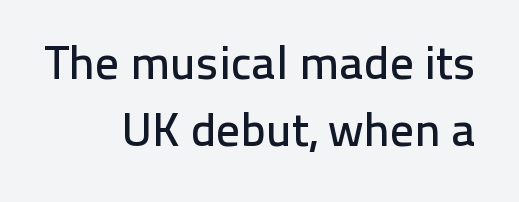
{"serif": "no", "italic": "no", "width": "normal", "stroke_contrast": "low", "x_height": "medium", "monospaced": "no", "underline": "no", "align": "right", "line_spacing": "normal", "line_spacing_ratio": 1.43, "letter_spacing": "normal", "letter_spacing_em": 0.0, "glyph_px": 47}
